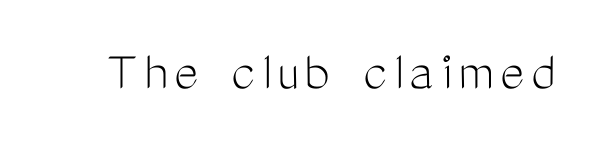
{"serif": "no", "italic": "no", "bold": "no", "weight": "light", "width": "condensed", "stroke_contrast": "medium", "x_height": "medium", "monospaced": "no", "underline": "no", "glyph_px": 57}
